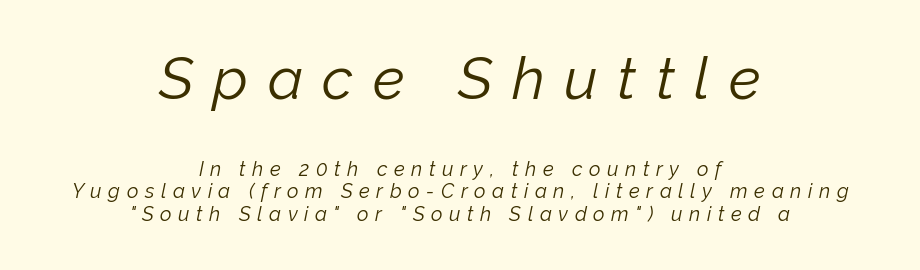
{"italic": "yes", "lean": "right", "slant_degrees": 12, "bold": "no", "weight": "light", "width": "normal", "stroke_contrast": "low", "x_height": "medium", "monospaced": "no", "underline": "no", "align": "center", "line_spacing": "tight", "line_spacing_ratio": 1.13, "letter_spacing": "wide", "letter_spacing_em": 0.33, "larger_block": "first", "size_ratio": 2.95, "glyph_px": 59}
